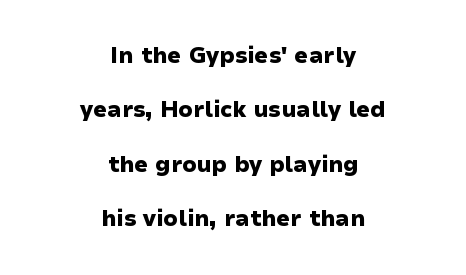
{"italic": "no", "bold": "yes", "underline": "no", "align": "center", "line_spacing": "loose", "line_spacing_ratio": 2.47, "letter_spacing": "normal", "letter_spacing_em": 0.0, "glyph_px": 22}
